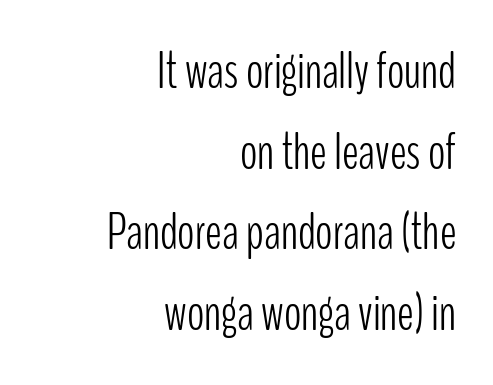
{"serif": "no", "italic": "no", "bold": "no", "weight": "light", "width": "condensed", "stroke_contrast": "low", "x_height": "medium", "monospaced": "no", "underline": "no", "align": "right", "line_spacing": "normal", "line_spacing_ratio": 1.58, "letter_spacing": "normal", "letter_spacing_em": 0.0, "glyph_px": 51}
